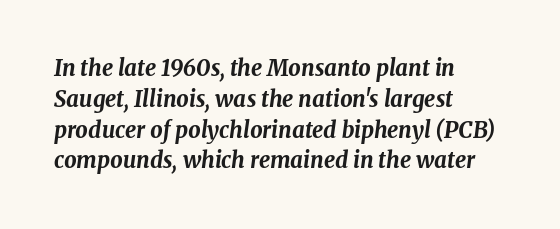
{"italic": "yes", "lean": "right", "slant_degrees": 8, "bold": "yes", "underline": "no", "align": "left", "line_spacing": "normal", "line_spacing_ratio": 1.4, "letter_spacing": "normal", "letter_spacing_em": 0.0, "glyph_px": 22}
